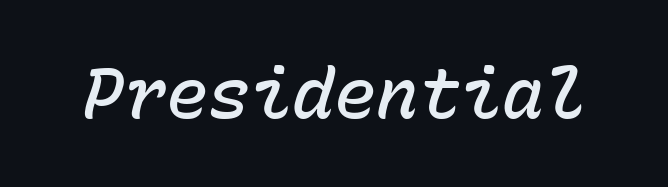
Q: Is the text bold? A: Semi-bold.
Q: Is the text italic (slanted)? A: Yes, it leans right by about 15 degrees.
Q: Is the text underlined? A: No.
Q: Is the spacing between letters normal or unusually wide? A: Normal.
Q: Width (condensed, normal, or wide)? A: Normal.
Q: Stroke contrast? A: Low.
Q: x-height? A: Medium.
Q: Monospaced? A: Yes.
